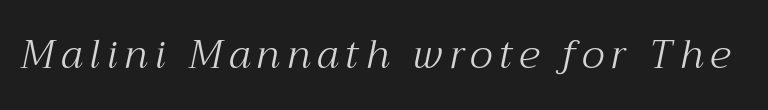
Q: Is the text bold? A: No.
Q: Is the text italic (slanted)? A: Yes, it leans right by about 12 degrees.
Q: Is the typeface a serif or a sans-serif typeface? A: Serif.
Q: Is the text underlined? A: No.
Q: Width (condensed, normal, or wide)? A: Normal.
Q: Stroke contrast? A: Medium.
Q: x-height? A: Medium.
Q: Monospaced? A: No.
